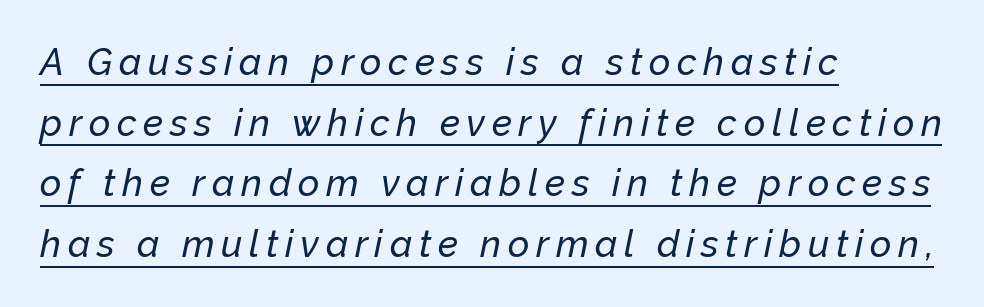
Q: Is the text italic (slanted)? A: Yes, it leans right by about 12 degrees.
Q: Is the text underlined? A: Yes.
Q: How is the paragraph aligned? A: Left-aligned.
Q: Is the spacing between lines tight, normal or loose? A: Normal.
Q: Width (condensed, normal, or wide)? A: Normal.
Q: Stroke contrast? A: Low.
Q: x-height? A: Medium.
Q: Monospaced? A: No.
